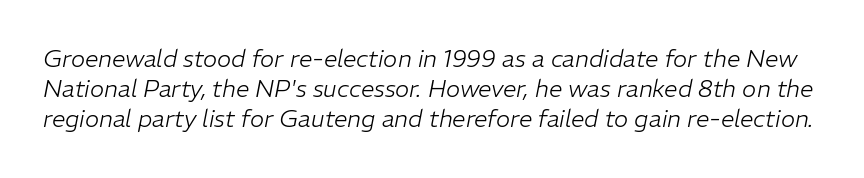
Compared with typical body copy, the letter spacing here is the same. Would a proofreader flag this as italicized? Yes. On a weight scale, this lands at 450 or below. Plain, unruled lines of type.
